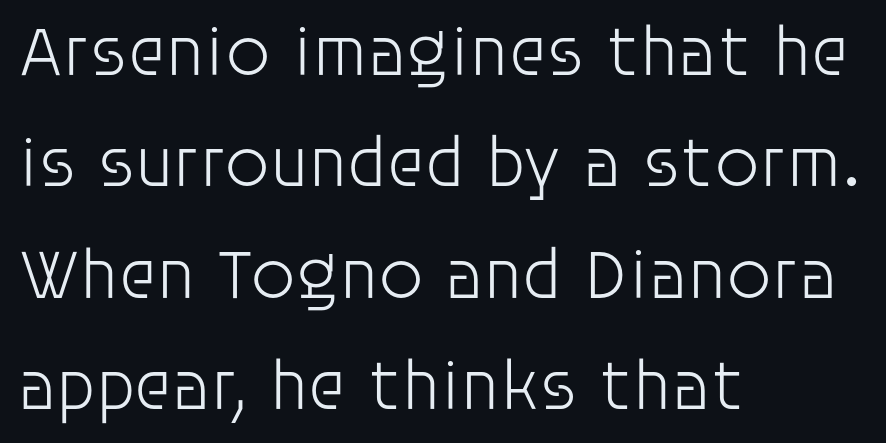
{"serif": "no", "italic": "no", "bold": "no", "weight": "light", "width": "normal", "stroke_contrast": "low", "x_height": "large", "monospaced": "no", "underline": "no", "align": "left", "line_spacing": "normal", "line_spacing_ratio": 1.57, "letter_spacing": "normal", "letter_spacing_em": 0.0, "glyph_px": 71}
